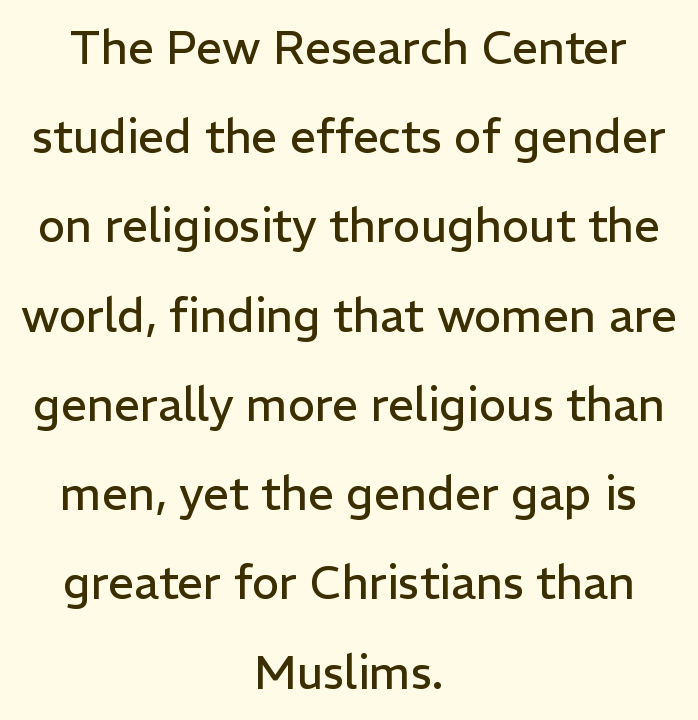
The image shows 46 px regular-weight sans-serif type, upright; set centered, loose line spacing (1.94x), normal letter spacing, not underlined; low stroke contrast and a medium x-height.
